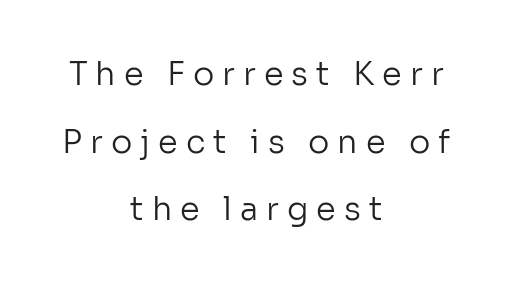
{"serif": "no", "italic": "no", "bold": "no", "weight": "regular", "width": "normal", "stroke_contrast": "low", "x_height": "medium", "monospaced": "no", "underline": "no", "align": "center", "line_spacing": "loose", "line_spacing_ratio": 2.11, "letter_spacing": "wide", "letter_spacing_em": 0.25, "glyph_px": 32}
